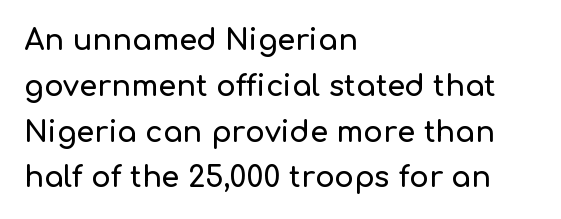
The image shows 29 px sans-serif type, upright; set left-aligned, normal line spacing (1.58x), normal letter spacing, not underlined; low stroke contrast and a medium x-height.
